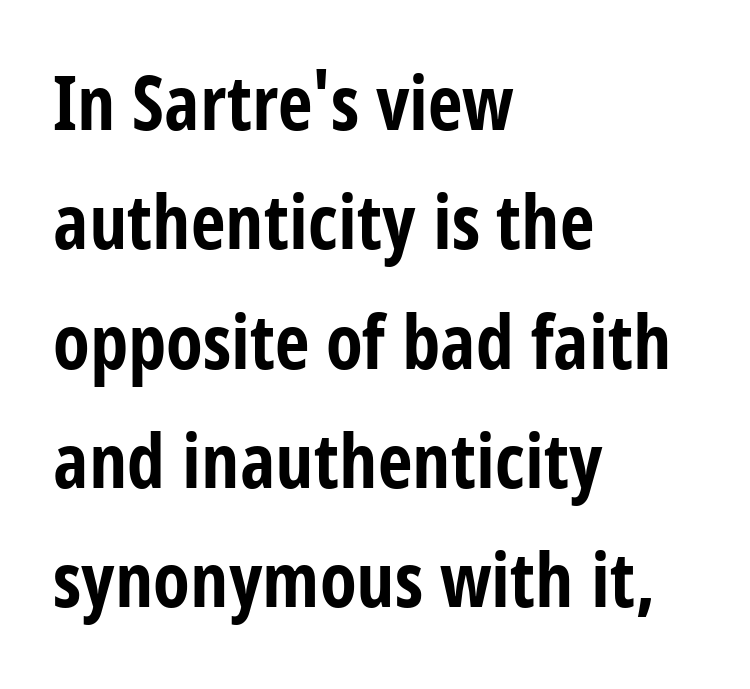
This sample keeps an unexceptional amount of space between lines. Note: no serifs on the glyphs. The letterforms sit shoulder to shoulder at normal distance. The baseline area is clear. Its strokes are broad and dark, the hallmark of bold type.
